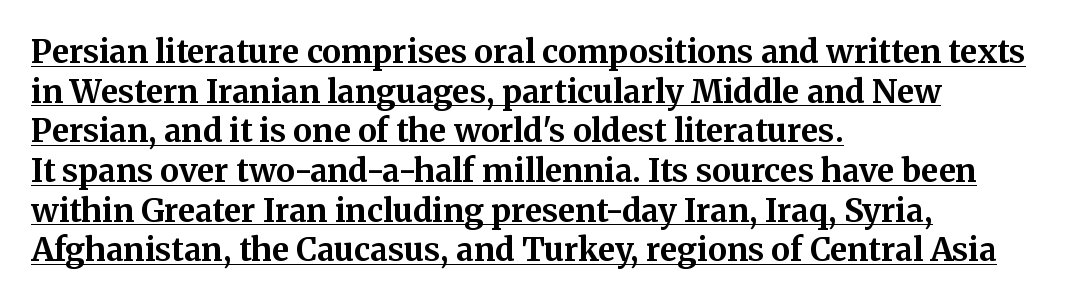
Q: Is the text bold? A: Yes.
Q: Is the text italic (slanted)? A: No, it is upright.
Q: Is the typeface a serif or a sans-serif typeface? A: Serif.
Q: Is the text underlined? A: Yes.
Q: How is the paragraph aligned? A: Left-aligned.
Q: Is the spacing between letters normal or unusually wide? A: Normal.
Q: Width (condensed, normal, or wide)? A: Normal.
Q: Stroke contrast? A: Medium.
Q: x-height? A: Medium.
Q: Monospaced? A: No.
